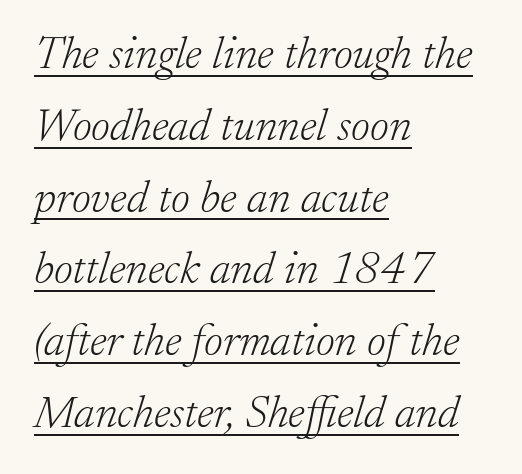
{"serif": "yes", "italic": "yes", "lean": "right", "slant_degrees": 17, "bold": "no", "weight": "light", "width": "normal", "stroke_contrast": "low", "x_height": "small", "monospaced": "no", "underline": "yes", "align": "left", "line_spacing": "normal", "line_spacing_ratio": 1.56, "letter_spacing": "normal", "letter_spacing_em": 0.0, "glyph_px": 46}
